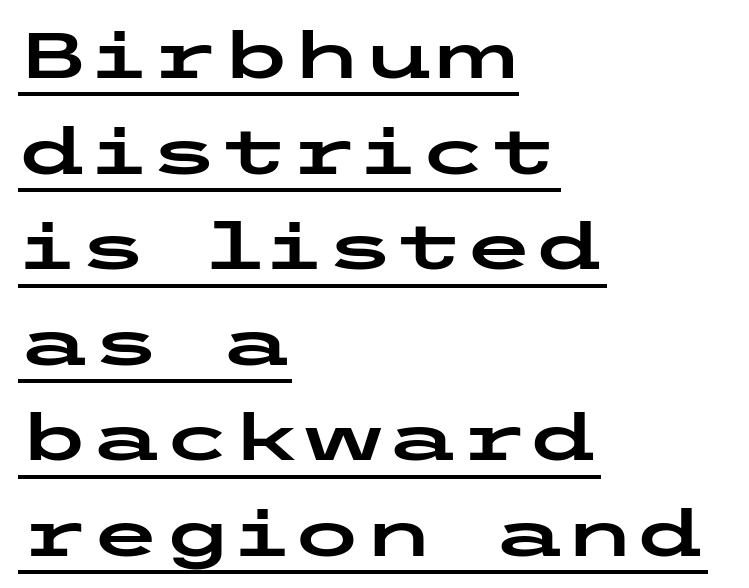
{"serif": "no", "italic": "no", "width": "wide", "stroke_contrast": "low", "x_height": "medium", "underline": "yes", "align": "left", "line_spacing": "normal", "line_spacing_ratio": 1.47, "letter_spacing": "normal", "letter_spacing_em": 0.0, "glyph_px": 65}
